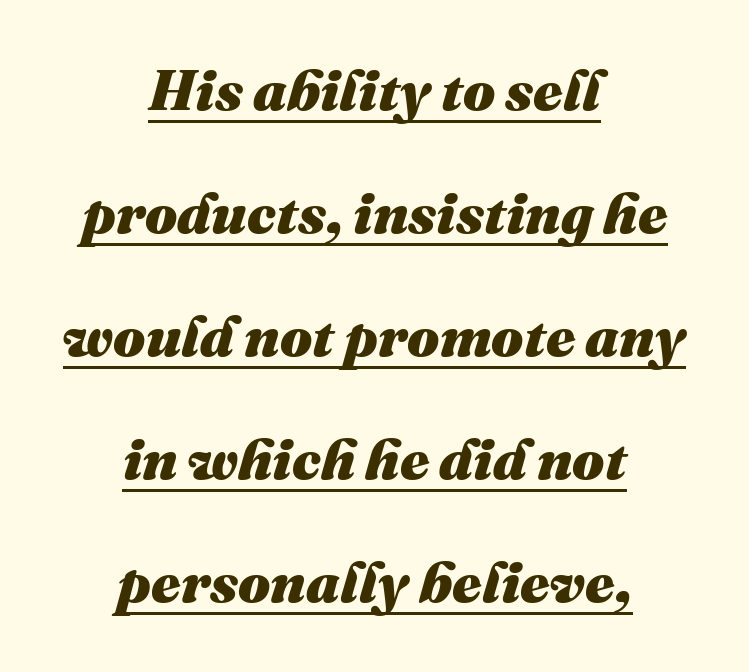
These lines are centered, leaving both edges ragged. The face used here is rendered with its standard letterfit. Observe the lean: these are italic letterforms. Underlined type. The passage shown is typed in a proportional face where columns would drift.
